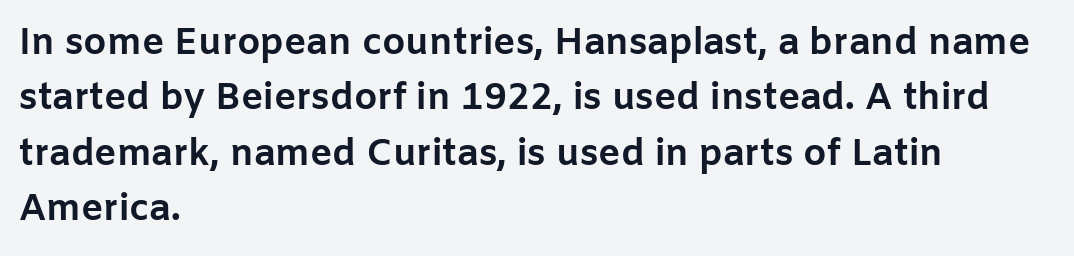
The image shows 37 px bold sans-serif type, upright; set left-aligned, normal line spacing (1.5x), normal letter spacing, not underlined; low stroke contrast and a medium x-height.
